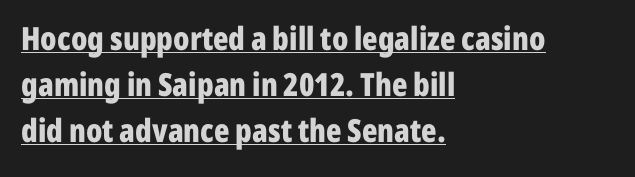
The image shows 32 px bold, condensed sans-serif type, upright; set left-aligned, normal line spacing (1.43x), normal letter spacing, underlined; low stroke contrast and a medium x-height.
